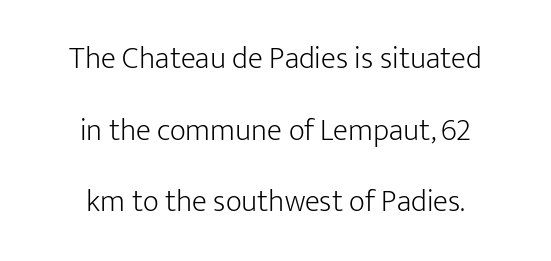
Q: Is the text bold? A: No.
Q: Is the text italic (slanted)? A: No, it is upright.
Q: Is the typeface a serif or a sans-serif typeface? A: Sans-serif.
Q: Is the text underlined? A: No.
Q: How is the paragraph aligned? A: Centered.
Q: Is the spacing between letters normal or unusually wide? A: Normal.
Q: Is the spacing between lines tight, normal or loose? A: Loose.
Q: Width (condensed, normal, or wide)? A: Normal.
Q: Stroke contrast? A: Low.
Q: x-height? A: Medium.
Q: Monospaced? A: No.
